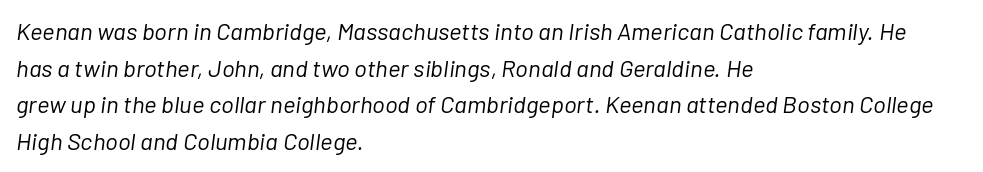
Any mark beneath the type? The region is blank. These lines sit exactly where default settings would place them. The compositor pushed each line to the left boundary. The typeface has the unassuming heft of standard copy or less.
